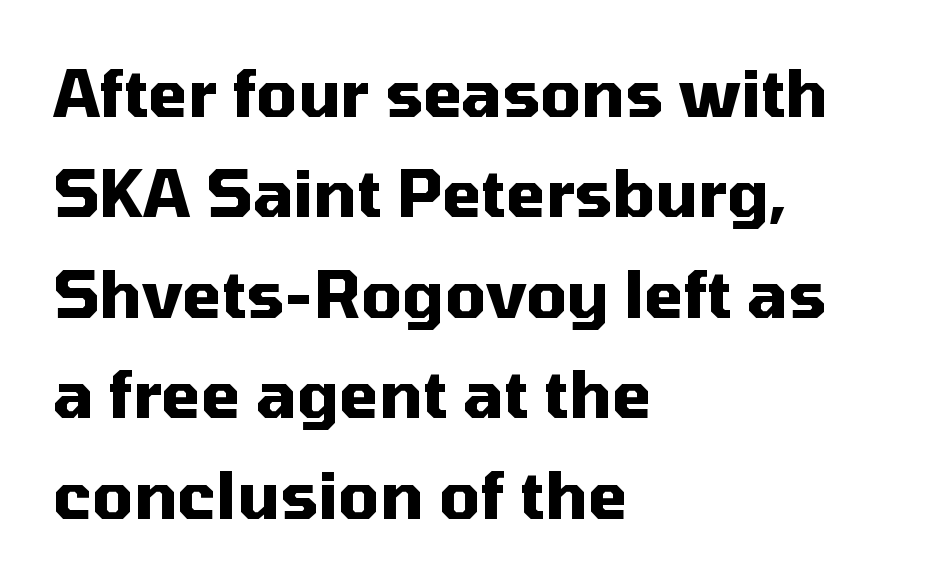
The text block is weighted toward the left margin, trailing off unevenly rightward. This sample has the flowing, uneven cadence of proportional lettering. The gap between lines stays unmarked. Stroke terminals: plain, sans-serif. The letters stand upright; this is a roman face. These lines carry a lot of weight — the face is fully bold.
